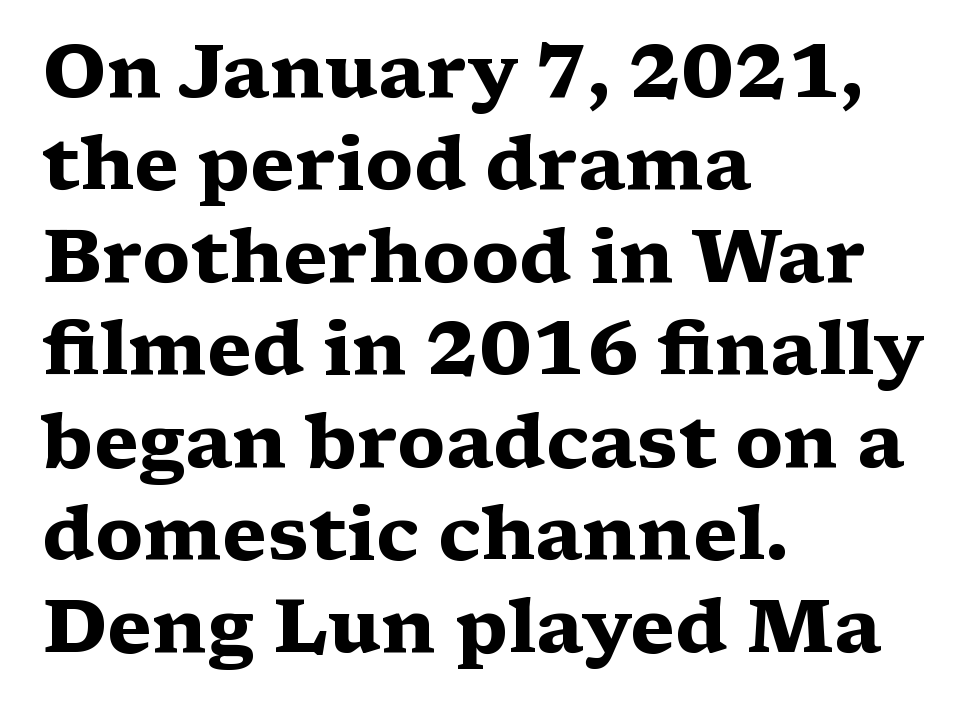
Regarding serifs, this sample has them. Check under the words: just untouched page. Thick stems and heavy bowls — unmistakably bold. Proportional: the letters do not fall into vertical columns. Characters follow at the spacing the type designer built in. These lines sit exactly where default settings would place them.
